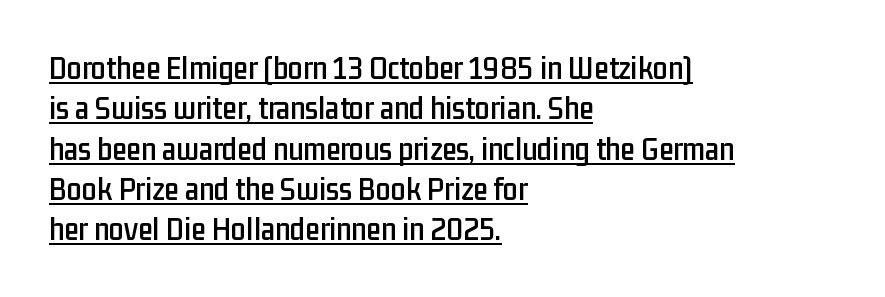
Q: Is the text italic (slanted)? A: No, it is upright.
Q: Is the typeface a serif or a sans-serif typeface? A: Sans-serif.
Q: Is the text underlined? A: Yes.
Q: How is the paragraph aligned? A: Left-aligned.
Q: Is the spacing between letters normal or unusually wide? A: Normal.
Q: Width (condensed, normal, or wide)? A: Condensed.
Q: Stroke contrast? A: Low.
Q: x-height? A: Medium.
Q: Monospaced? A: No.
